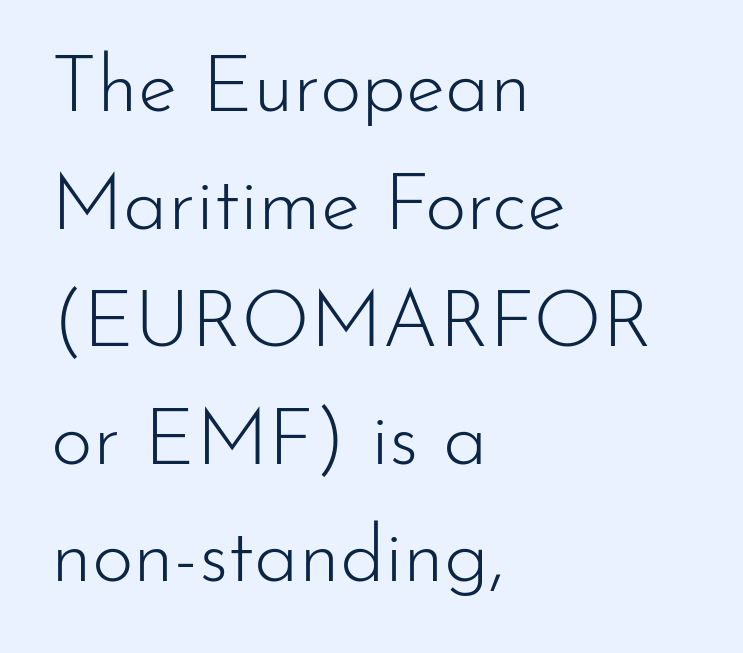
The image shows 80 px light sans-serif type, upright; set left-aligned, normal line spacing (1.47x), normal letter spacing, not underlined; low stroke contrast and a small x-height.
